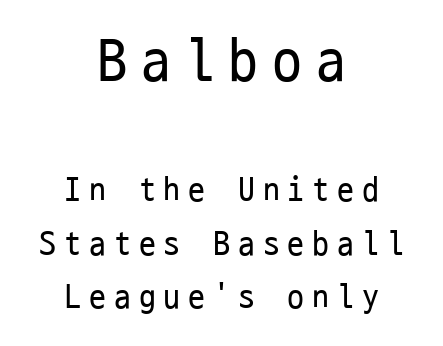
{"serif": "no", "italic": "no", "bold": "no", "weight": "regular", "width": "condensed", "stroke_contrast": "low", "x_height": "medium", "monospaced": "yes", "underline": "no", "align": "center", "line_spacing": "normal", "line_spacing_ratio": 1.57, "letter_spacing": "wide", "letter_spacing_em": 0.23, "larger_block": "first", "size_ratio": 1.76, "glyph_px": 60}
